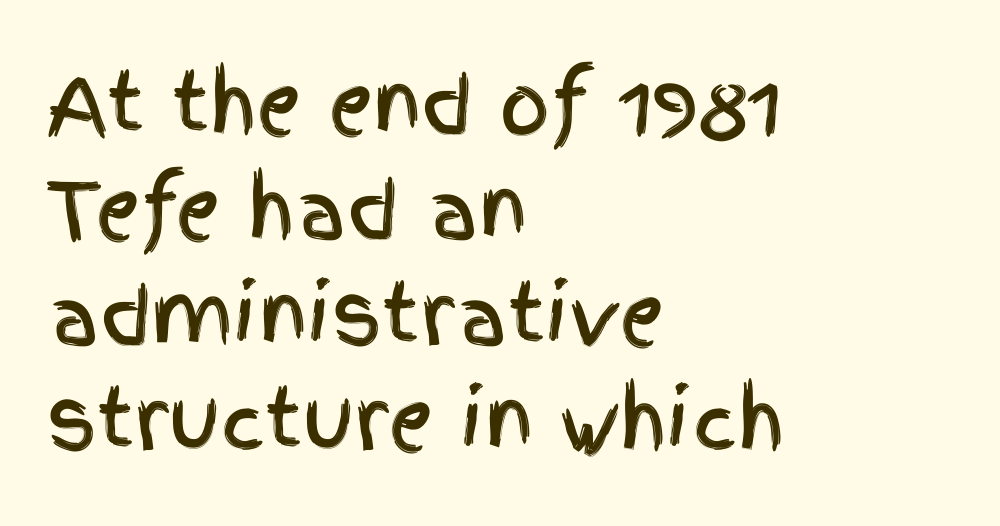
Honestly, the letter spacing is just normal — you wouldn't notice it. Typeset ragged right — the left edge is the straight one. A typesetter would label this face a sans. Italic: no, the glyphs are upright roman. Whoever set this chose a conventional vertical rhythm.
